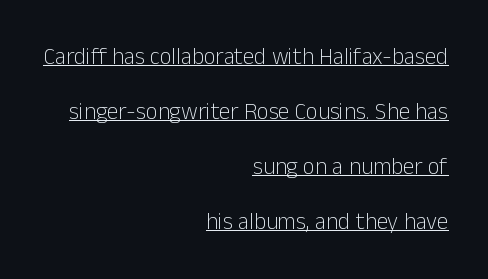
Does extra space separate the letters? No, they use regular spacing. What decoration does the sample have? An underline. Compared with a flush-left layout, this one pins lines to the opposite, right side. The letterforms sit at book weight or below. Posture: vertical. Successive baselines arrive slowly, with a big drop between each.
